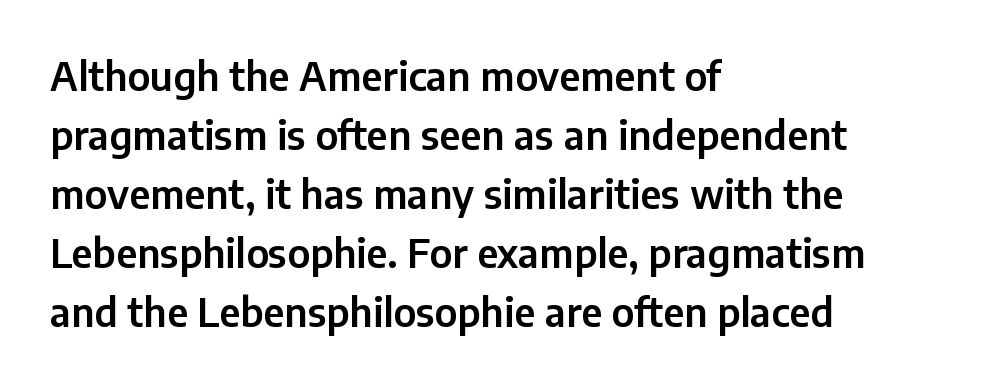
Q: Is the text italic (slanted)? A: No, it is upright.
Q: Is the typeface a serif or a sans-serif typeface? A: Sans-serif.
Q: Is the text underlined? A: No.
Q: How is the paragraph aligned? A: Left-aligned.
Q: Is the spacing between letters normal or unusually wide? A: Normal.
Q: Is the spacing between lines tight, normal or loose? A: Normal.
Q: Width (condensed, normal, or wide)? A: Normal.
Q: Stroke contrast? A: Low.
Q: x-height? A: Medium.
Q: Monospaced? A: No.
